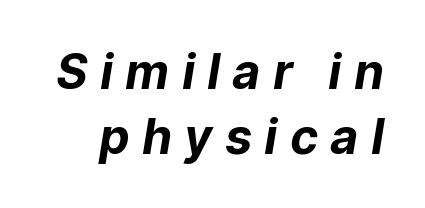
The image shows 48 px bold type, italic (leaning right); set normal line spacing (1.35x), unusually wide letter spacing (+0.29 em), not underlined; low stroke contrast and a medium x-height.
